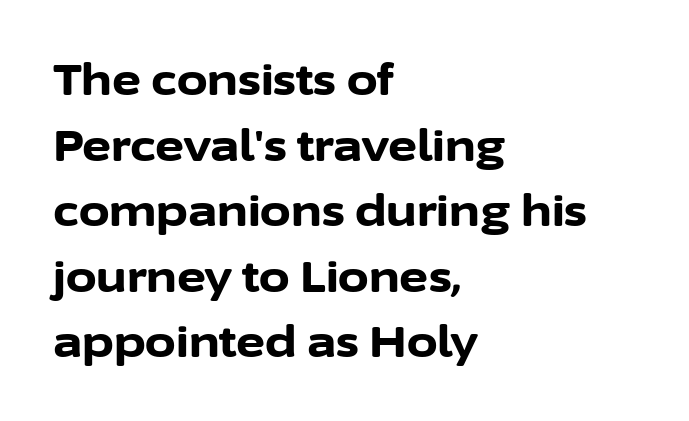
Typesetter's note: full bold, strokes at maximum text heaviness. One glance says typical: line gaps are just what's usual. The baseline area is clear. Font category for this specimen: sans-serif. Standard letterfit; no display-style spreading of the glyphs.
